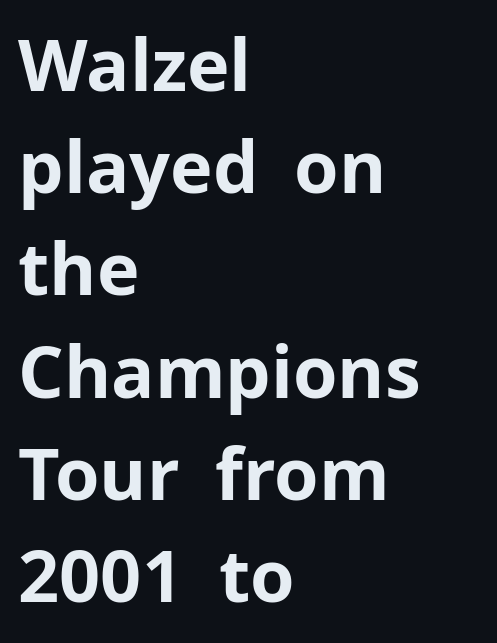
Spacing between characters is what you'd get straight out of the box. Teacher's note: observe the even left margin — that is flush-left alignment. Glance below the letters and you will spot only blank space. Pretty heavy lettering here — definitely bold. Character widths vary here, with narrow letters taking less room than wide ones.
